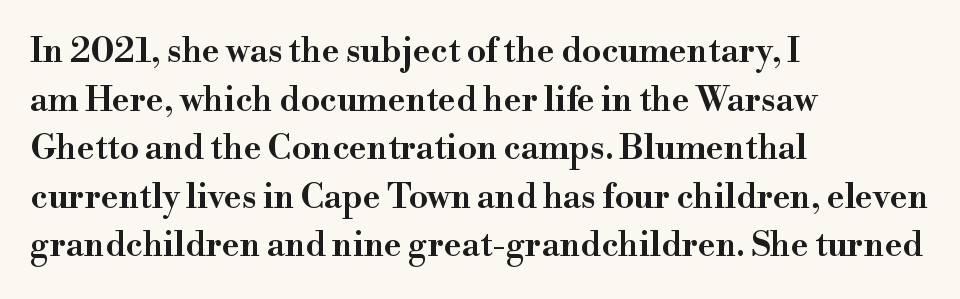
Q: Is the text italic (slanted)? A: No, it is upright.
Q: Is the typeface a serif or a sans-serif typeface? A: Serif.
Q: Is the text underlined? A: No.
Q: How is the paragraph aligned? A: Left-aligned.
Q: Is the spacing between letters normal or unusually wide? A: Normal.
Q: Is the spacing between lines tight, normal or loose? A: Normal.
Q: Width (condensed, normal, or wide)? A: Wide.
Q: Stroke contrast? A: High.
Q: x-height? A: Small.
Q: Monospaced? A: No.
